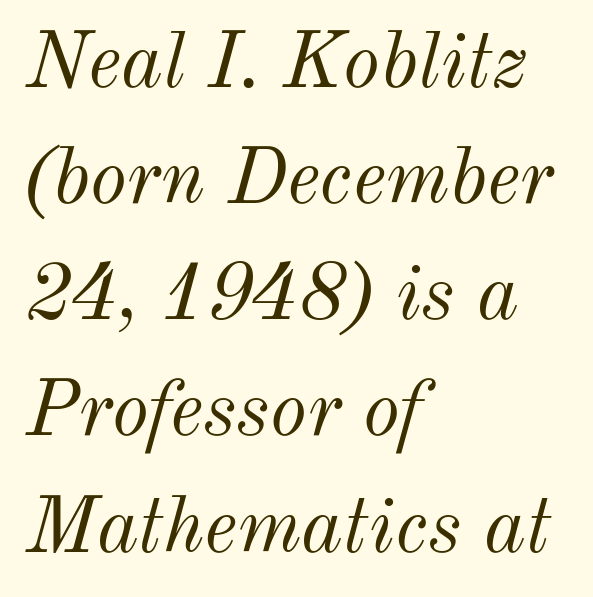
Q: Is the text bold? A: No.
Q: Is the text italic (slanted)? A: Yes, it leans right by about 12 degrees.
Q: Is the text underlined? A: No.
Q: How is the paragraph aligned? A: Left-aligned.
Q: Is the spacing between letters normal or unusually wide? A: Normal.
Q: Is the spacing between lines tight, normal or loose? A: Normal.
Q: Width (condensed, normal, or wide)? A: Normal.
Q: Stroke contrast? A: Medium.
Q: x-height? A: Small.
Q: Monospaced? A: No.
